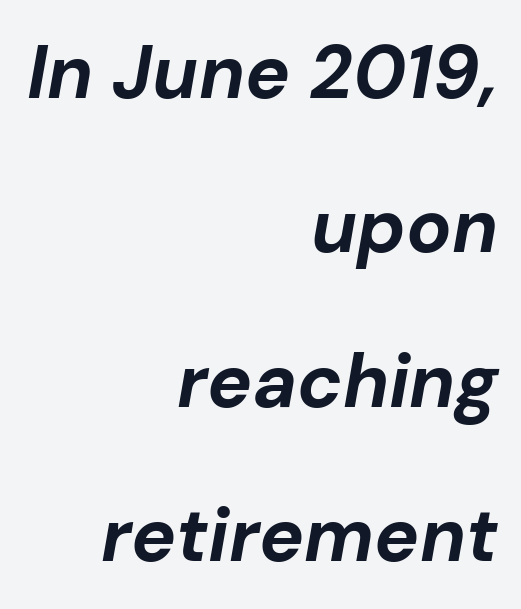
{"italic": "yes", "lean": "right", "slant_degrees": 10, "bold": "yes", "weight": "bold", "width": "normal", "stroke_contrast": "low", "x_height": "medium", "monospaced": "no", "underline": "no", "align": "right", "line_spacing": "loose", "line_spacing_ratio": 2.06, "letter_spacing": "normal", "letter_spacing_em": 0.0, "glyph_px": 75}
